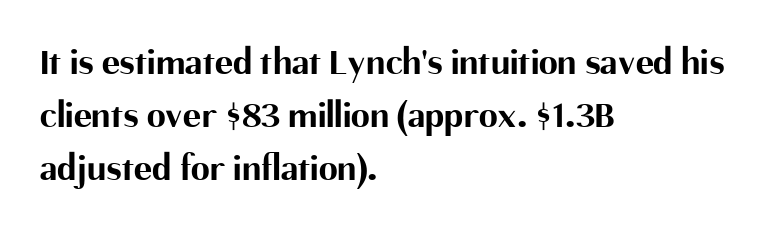
{"serif": "no", "italic": "no", "bold": "yes", "weight": "bold", "width": "normal", "stroke_contrast": "medium", "x_height": "medium", "monospaced": "no", "underline": "no", "align": "left", "line_spacing": "normal", "line_spacing_ratio": 1.4, "letter_spacing": "normal", "letter_spacing_em": 0.0, "glyph_px": 38}
